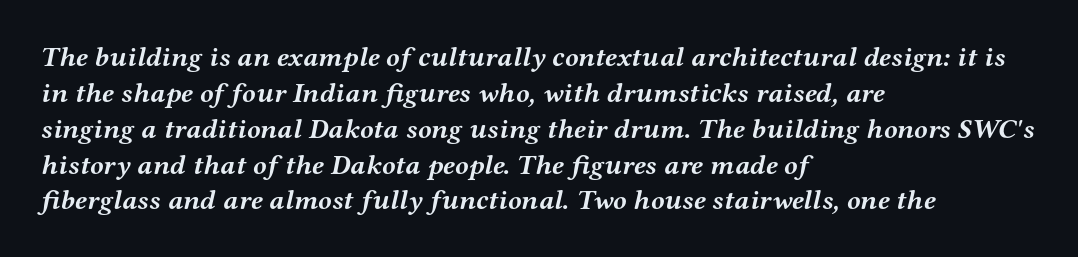
Q: Is the text bold? A: Yes.
Q: Is the text italic (slanted)? A: Yes, it leans right by about 12 degrees.
Q: Is the typeface a serif or a sans-serif typeface? A: Serif.
Q: Is the text underlined? A: No.
Q: How is the paragraph aligned? A: Left-aligned.
Q: Is the spacing between letters normal or unusually wide? A: Normal.
Q: Is the spacing between lines tight, normal or loose? A: Normal.
Q: Width (condensed, normal, or wide)? A: Wide.
Q: Stroke contrast? A: Medium.
Q: x-height? A: Medium.
Q: Monospaced? A: No.
